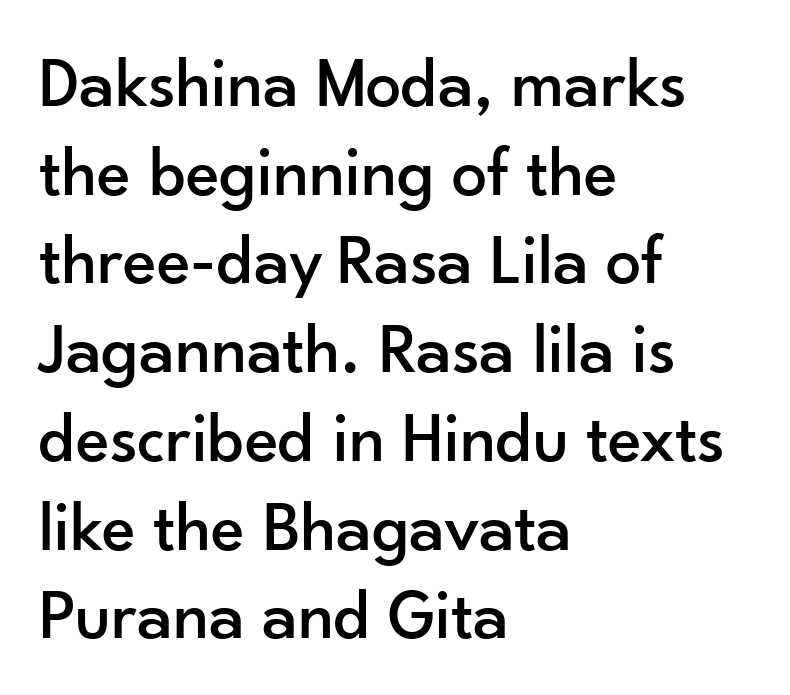
{"serif": "no", "italic": "no", "width": "normal", "stroke_contrast": "low", "x_height": "small", "monospaced": "no", "underline": "no", "align": "left", "line_spacing": "normal", "line_spacing_ratio": 1.25, "letter_spacing": "normal", "letter_spacing_em": 0.0, "glyph_px": 71}
